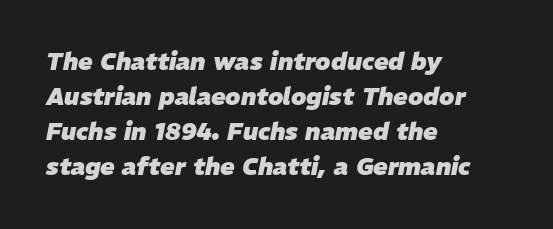
This is heavy type, rendered in bold. Nothing unusual about the tracking: characters are spaced as the font intends. Just letters on the line, the space beneath them empty. Rows of type keep a routine distance in the vertical direction. The setting favours the left margin, as ordinary paragraphs usually do. The typography opts for an oblique posture over an upright one.
